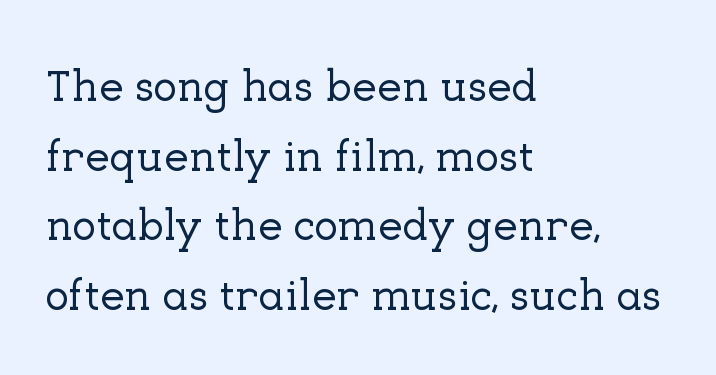
The image shows 44 px serif type, upright; set left-aligned, normal line spacing (1.58x), normal letter spacing, not underlined; low stroke contrast and a medium x-height.
